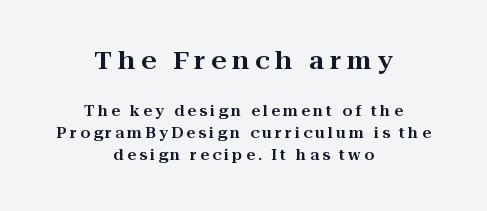
The image shows 24 px text type, upright; set centered, normal line spacing (1.58x), unusually wide letter spacing (+0.23 em), not underlined; the first (top) block is 1.71x larger.
